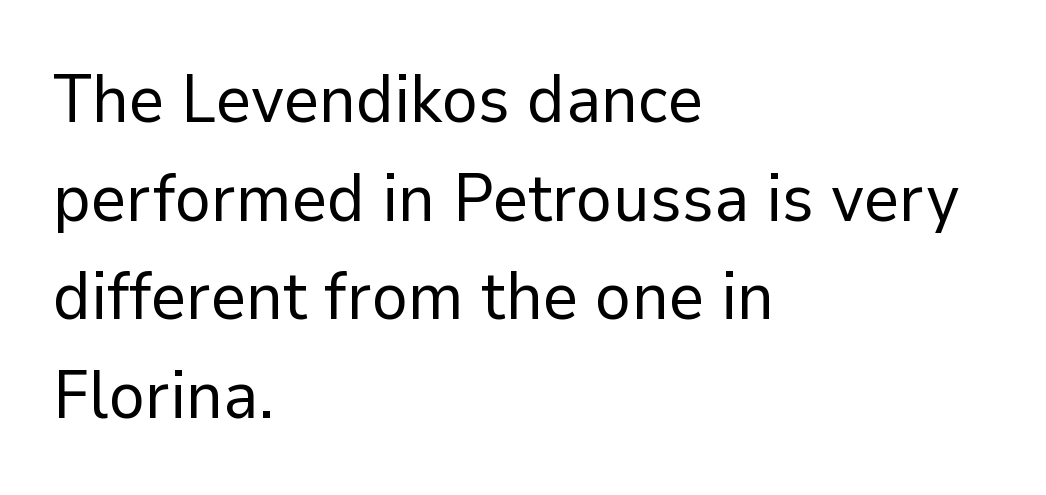
The image shows 68 px regular-weight sans-serif type, upright; set left-aligned, normal line spacing (1.45x), normal letter spacing, not underlined; low stroke contrast and a medium x-height.
